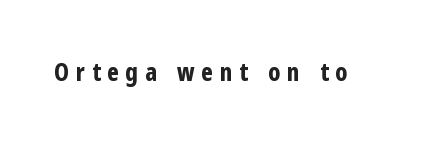
Q: Is the text bold? A: Yes.
Q: Is the text italic (slanted)? A: No, it is upright.
Q: Is the text underlined? A: No.
Q: Is the spacing between letters normal or unusually wide? A: Unusually wide.
